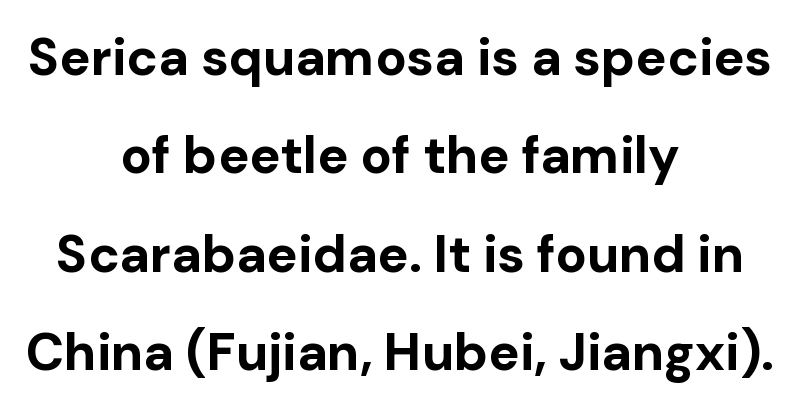
The image shows 52 px bold sans-serif type, upright; set centered, line spacing 1.89x, normal letter spacing, not underlined; low stroke contrast and a medium x-height.
